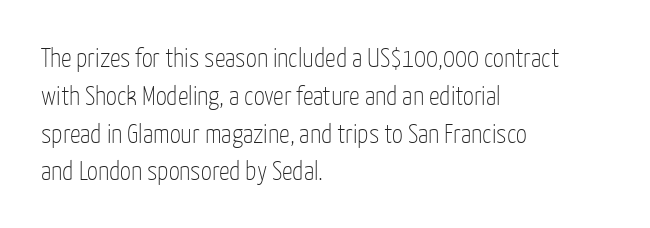
Short note: letters normally spaced. These lines are set flush left with a ragged right edge. The passage shown is not bold in any degree. Rows of type keep a routine distance in the vertical direction. This is the regular roman posture of the typeface.
